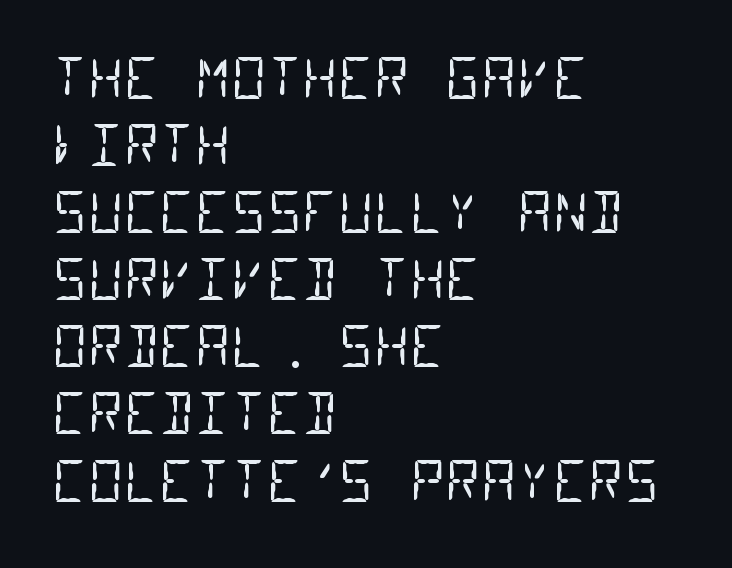
{"serif": "no", "bold": "no", "weight": "regular", "width": "condensed", "stroke_contrast": "low", "x_height": "large", "monospaced": "yes", "underline": "no", "align": "left", "line_spacing_ratio": 1.22, "letter_spacing": "normal", "letter_spacing_em": 0.0, "glyph_px": 55}
